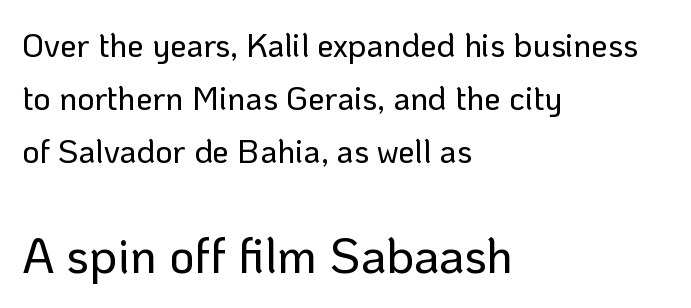
Rendered with straight, roman letterforms. The baseline area is clear. In this sample the second text group is rendered at the bigger scale. Type style note: lacks serifs.
